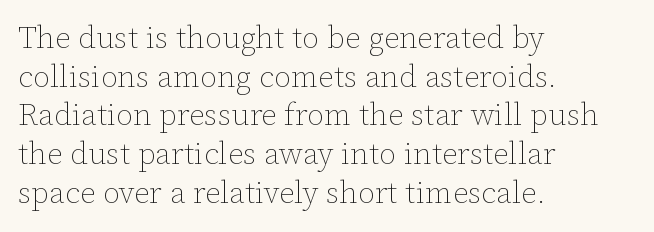
{"italic": "no", "bold": "no", "weight": "thin", "width": "normal", "stroke_contrast": "low", "x_height": "medium", "monospaced": "no", "underline": "no", "align": "left", "line_spacing": "normal", "line_spacing_ratio": 1.25, "letter_spacing": "normal", "letter_spacing_em": 0.0, "glyph_px": 31}
